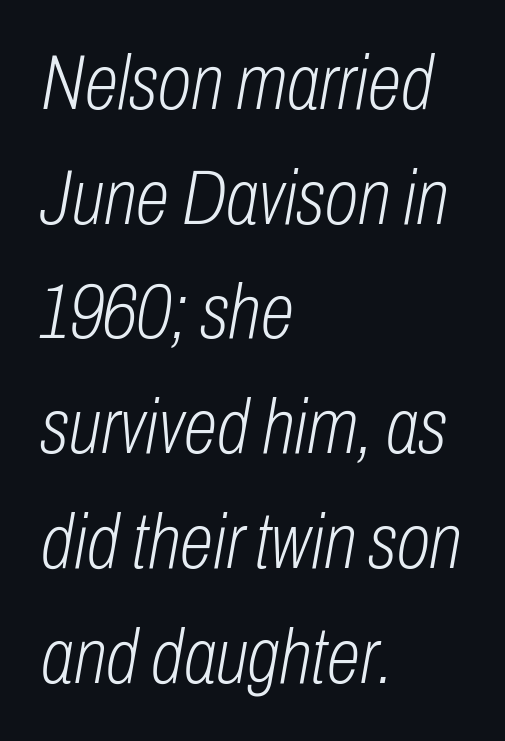
{"italic": "yes", "lean": "right", "slant_degrees": 10, "bold": "no", "weight": "light", "width": "condensed", "stroke_contrast": "low", "x_height": "medium", "monospaced": "no", "underline": "no", "align": "left", "line_spacing": "normal", "line_spacing_ratio": 1.49, "letter_spacing": "normal", "letter_spacing_em": 0.0, "glyph_px": 77}
